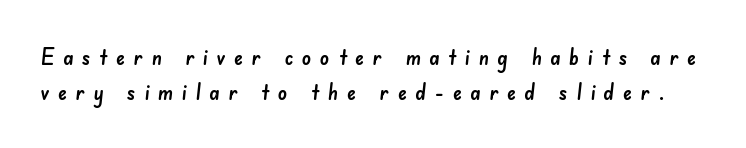
Q: Is the text underlined? A: No.
Q: Is the spacing between letters normal or unusually wide? A: Unusually wide.
Q: Is the spacing between lines tight, normal or loose? A: Normal.
